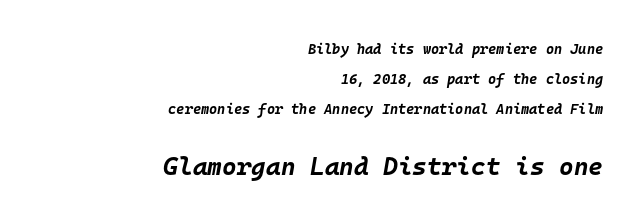
Q: Is the text bold? A: Yes.
Q: Is the text italic (slanted)? A: Yes, it leans right by about 10 degrees.
Q: Is the text underlined? A: No.
Q: How is the paragraph aligned? A: Right-aligned.
Q: Is the spacing between letters normal or unusually wide? A: Normal.
Q: Is the spacing between lines tight, normal or loose? A: Loose.
Q: Which block of text is set in a larger size, the first (top) or the second (bottom)? A: The second (bottom) one.
